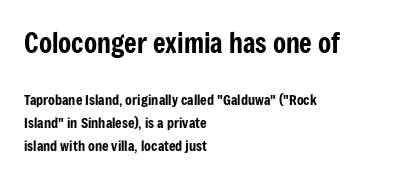
{"italic": "no", "underline": "no", "align": "left", "line_spacing": "normal", "line_spacing_ratio": 1.64, "letter_spacing": "normal", "letter_spacing_em": 0.0, "larger_block": "first", "size_ratio": 1.93, "glyph_px": 27}
